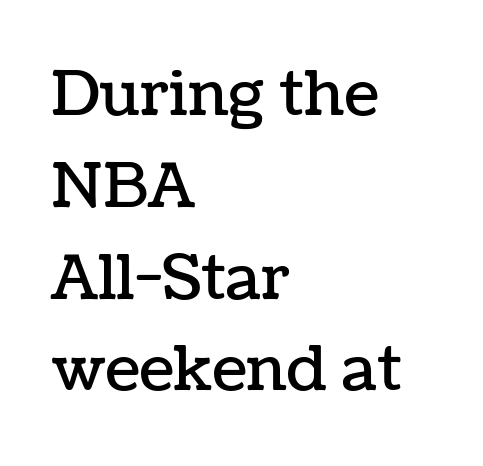
No italicization has been applied; the sample stays upright. The paragraph has a hard left edge and a soft right edge. Each word holds together tightly as a unit, with standard inter-letter gaps. A typesetter would call this proportional, since set widths differ per character. What's the leading like? Ordinary, nothing unusual.
